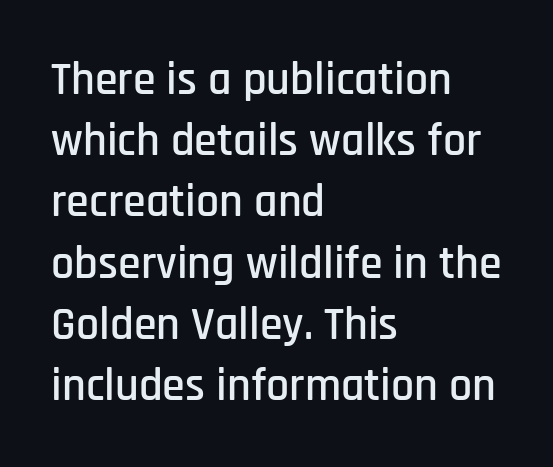
{"serif": "no", "italic": "no", "width": "condensed", "stroke_contrast": "low", "x_height": "large", "monospaced": "no", "underline": "no", "align": "left", "line_spacing": "normal", "line_spacing_ratio": 1.33, "letter_spacing": "normal", "letter_spacing_em": 0.0, "glyph_px": 46}
